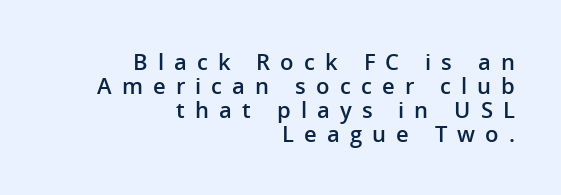
Q: Is the text bold? A: Semi-bold.
Q: Is the text italic (slanted)? A: No, it is upright.
Q: Is the text underlined? A: No.
Q: How is the paragraph aligned? A: Right-aligned.
Q: Is the spacing between letters normal or unusually wide? A: Unusually wide.
Q: Is the spacing between lines tight, normal or loose? A: Tight.
